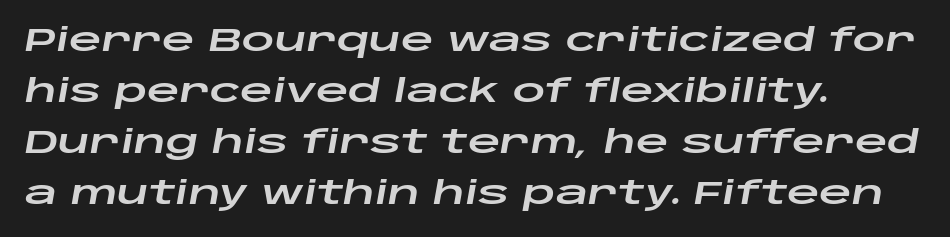
Style check: oblique. Bare-footed words on every line. The lines in this sample share a left origin and differ only in where they stop. The face used here is proportionally spaced, like ordinary book or web type. Leading matches the norm, producing a regular column.
